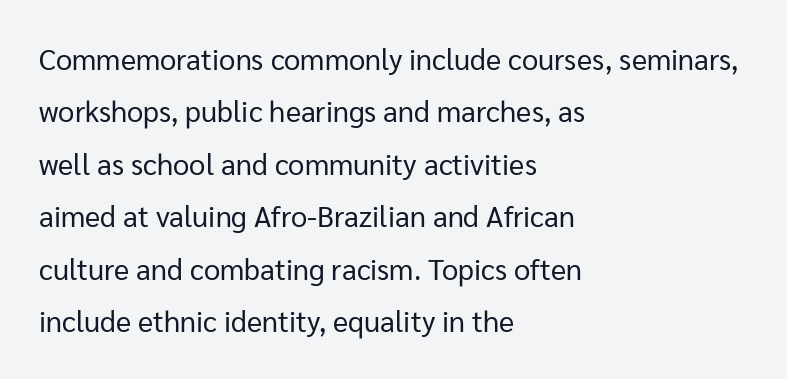
The image shows 29 px regular-weight sans-serif type, upright; set left-aligned, line spacing 1.81x, normal letter spacing, not underlined; low stroke contrast and a medium x-height.
